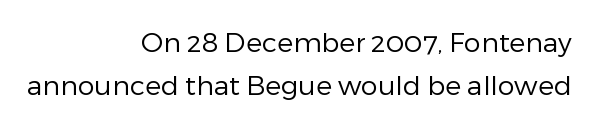
Q: Is the text bold? A: No.
Q: Is the text italic (slanted)? A: No, it is upright.
Q: Is the text underlined? A: No.
Q: How is the paragraph aligned? A: Right-aligned.
Q: Is the spacing between letters normal or unusually wide? A: Normal.
Q: Is the spacing between lines tight, normal or loose? A: Normal.
